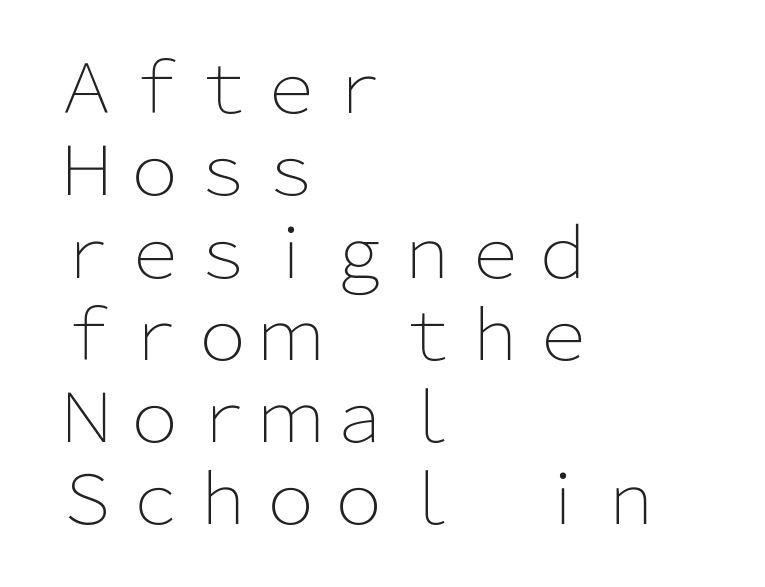
The image shows 68 px light sans-serif type, upright; set left-aligned, line spacing 1.21x, normal letter spacing, not underlined; low stroke contrast and a medium x-height.
